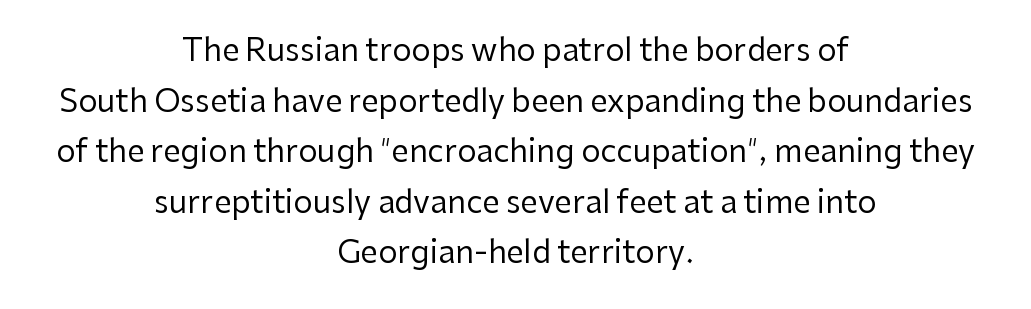
{"serif": "no", "italic": "no", "bold": "no", "weight": "regular", "width": "normal", "stroke_contrast": "low", "x_height": "medium", "monospaced": "no", "underline": "no", "align": "center", "line_spacing": "normal", "line_spacing_ratio": 1.63, "letter_spacing": "normal", "letter_spacing_em": 0.0, "glyph_px": 31}
